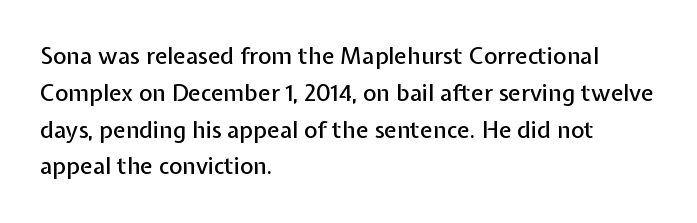
Every character sits straight up, as roman type does. Where is the straight margin? On the left. The rendering uses a moderate line-height, typical for paragraphs. Just letters on the line, the space beneath them empty. Compared with typical body copy, the letter spacing here is the same.
